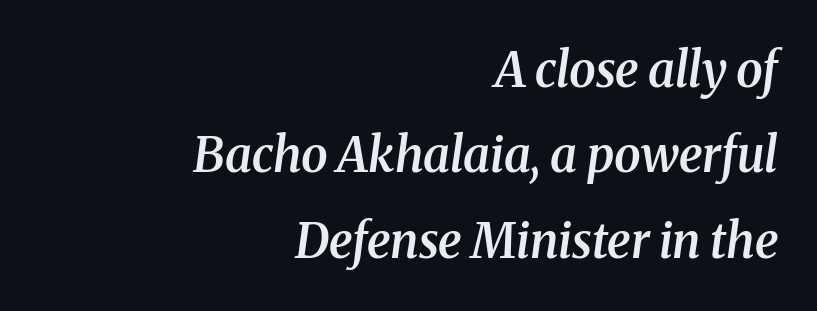
Q: Is the text bold? A: Semi-bold.
Q: Is the text italic (slanted)? A: Yes, it leans right by about 8 degrees.
Q: Is the typeface a serif or a sans-serif typeface? A: Serif.
Q: Is the text underlined? A: No.
Q: How is the paragraph aligned? A: Right-aligned.
Q: Is the spacing between letters normal or unusually wide? A: Normal.
Q: Width (condensed, normal, or wide)? A: Normal.
Q: Stroke contrast? A: Medium.
Q: x-height? A: Medium.
Q: Monospaced? A: No.
